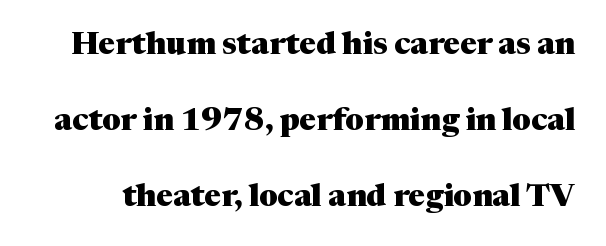
The image shows 31 px heavy serif type, upright; set loose line spacing (2.45x), normal letter spacing, not underlined; medium stroke contrast and a medium x-height.
